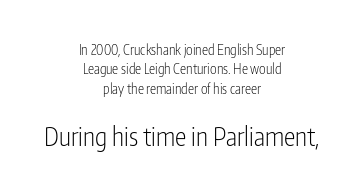
{"italic": "no", "bold": "no", "underline": "no", "align": "center", "line_spacing": "normal", "line_spacing_ratio": 1.38, "letter_spacing": "normal", "letter_spacing_em": 0.0, "larger_block": "second", "size_ratio": 1.86, "glyph_px": 26}
